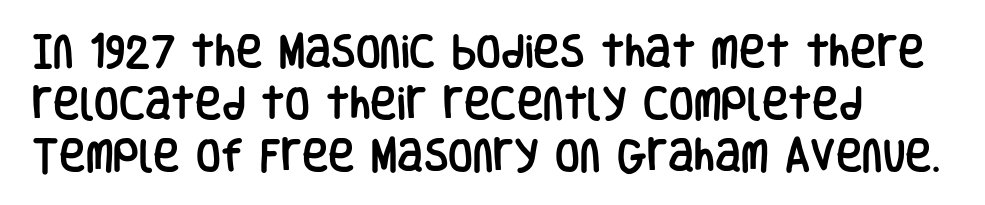
Q: Is the text italic (slanted)? A: No, it is upright.
Q: Is the typeface a serif or a sans-serif typeface? A: Sans-serif.
Q: Is the text underlined? A: No.
Q: Is the spacing between letters normal or unusually wide? A: Normal.
Q: Is the spacing between lines tight, normal or loose? A: Normal.
Q: Width (condensed, normal, or wide)? A: Condensed.
Q: Stroke contrast? A: Low.
Q: x-height? A: Large.
Q: Monospaced? A: No.
